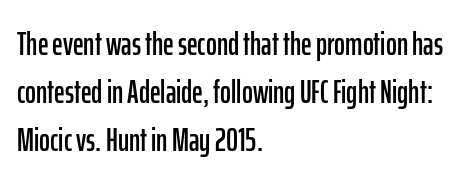
The image shows 33 px condensed sans-serif type, upright; set left-aligned, normal line spacing (1.46x), normal letter spacing, not underlined; low stroke contrast and a medium x-height.
